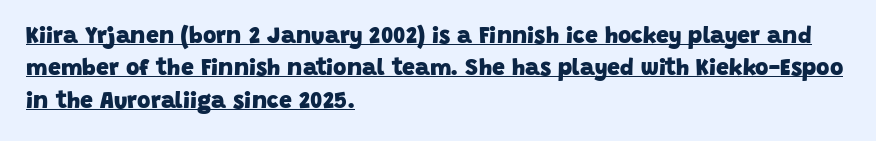
Compared with typical body copy, the letter spacing here is the same. The rendered words wear a rule along their underside. This sample is left-justified, so line endings fall wherever the words run out. The designer left line spacing at the default. As a designer I'd log this as weight 700, bold.
